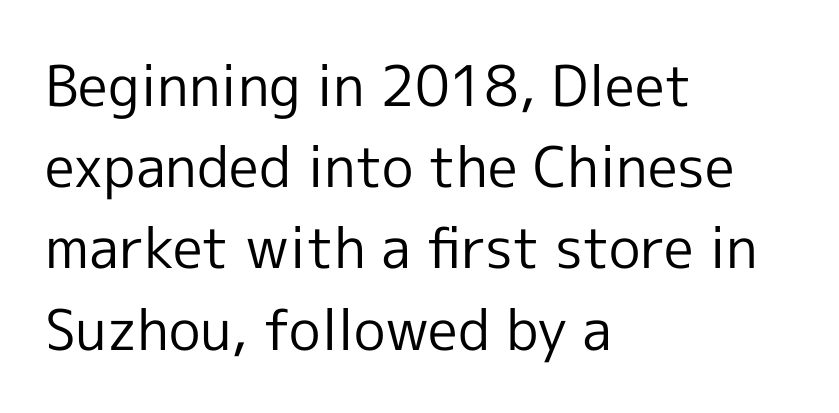
Q: Is the text bold? A: No.
Q: Is the text italic (slanted)? A: No, it is upright.
Q: Is the typeface a serif or a sans-serif typeface? A: Sans-serif.
Q: Is the text underlined? A: No.
Q: How is the paragraph aligned? A: Left-aligned.
Q: Is the spacing between letters normal or unusually wide? A: Normal.
Q: Is the spacing between lines tight, normal or loose? A: Normal.
Q: Width (condensed, normal, or wide)? A: Normal.
Q: x-height? A: Medium.
Q: Monospaced? A: No.
